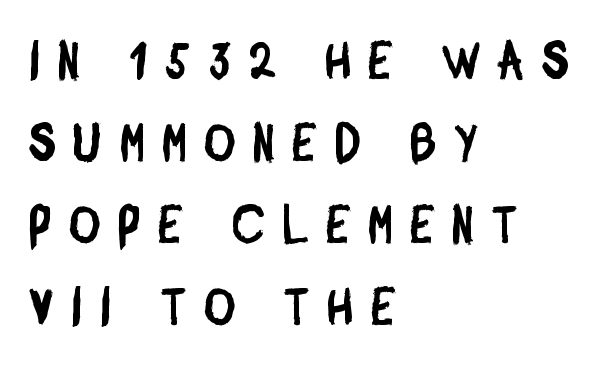
The image shows 53 px condensed sans-serif type; set left-aligned, normal line spacing (1.55x), unusually wide letter spacing (+0.34 em), not underlined; low stroke contrast and a large x-height.
